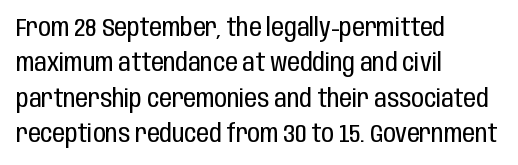
The image shows 25 px text type, upright; set left-aligned, normal line spacing (1.42x), normal letter spacing, not underlined.
